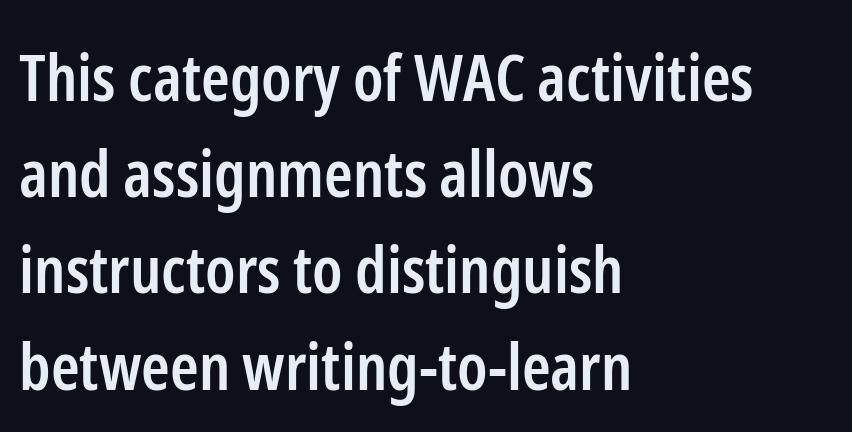
Q: Is the text bold? A: Semi-bold.
Q: Is the text italic (slanted)? A: No, it is upright.
Q: Is the typeface a serif or a sans-serif typeface? A: Sans-serif.
Q: Is the text underlined? A: No.
Q: How is the paragraph aligned? A: Left-aligned.
Q: Is the spacing between letters normal or unusually wide? A: Normal.
Q: Is the spacing between lines tight, normal or loose? A: Normal.
Q: Width (condensed, normal, or wide)? A: Condensed.
Q: Stroke contrast? A: Low.
Q: x-height? A: Medium.
Q: Monospaced? A: No.
